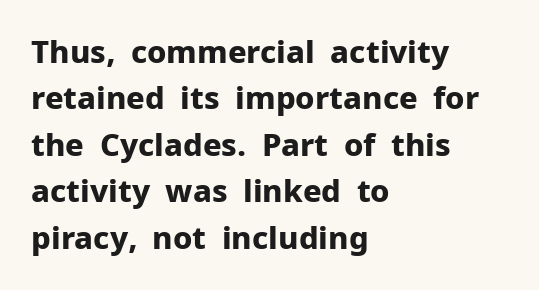
Q: Is the text bold? A: Yes.
Q: Is the text italic (slanted)? A: No, it is upright.
Q: Is the typeface a serif or a sans-serif typeface? A: Sans-serif.
Q: Is the text underlined? A: No.
Q: How is the paragraph aligned? A: Left-aligned.
Q: Is the spacing between letters normal or unusually wide? A: Normal.
Q: Is the spacing between lines tight, normal or loose? A: Normal.
Q: Width (condensed, normal, or wide)? A: Normal.
Q: Stroke contrast? A: Low.
Q: x-height? A: Medium.
Q: Monospaced? A: No.
